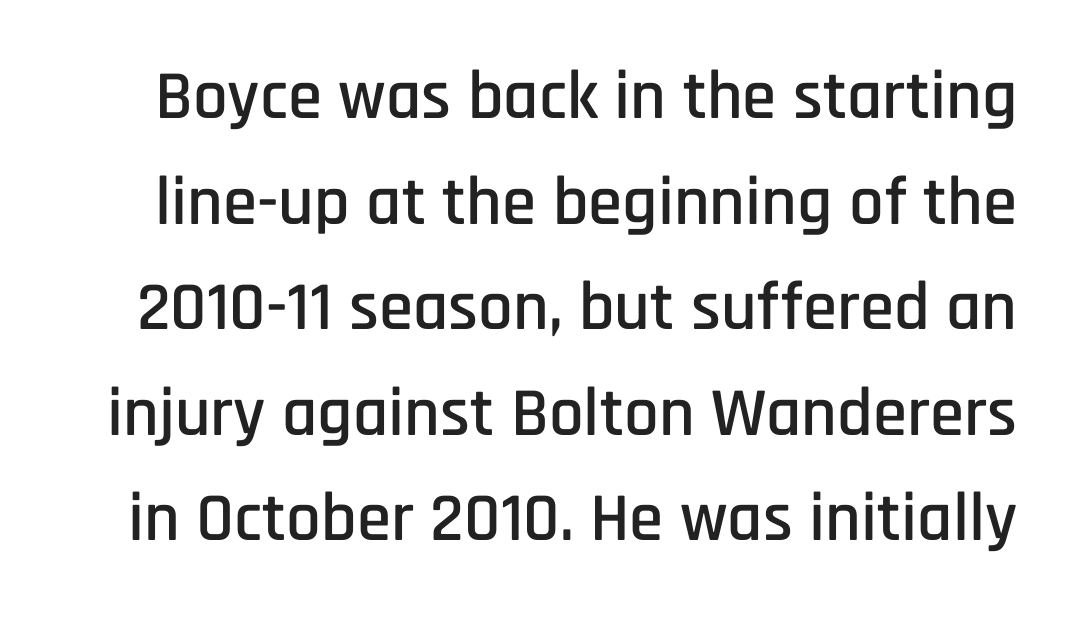
The image shows 69 px condensed sans-serif type, upright; set normal line spacing (1.53x), normal letter spacing, not underlined; low stroke contrast and a large x-height.
